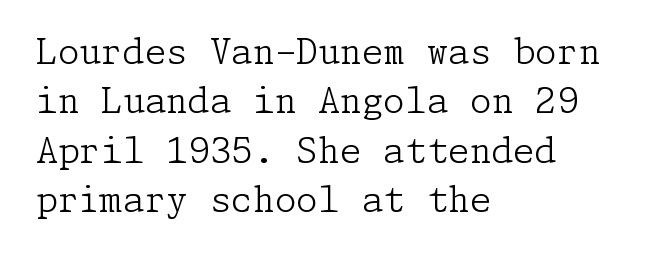
{"serif": "yes", "italic": "no", "bold": "no", "weight": "light", "width": "normal", "stroke_contrast": "low", "x_height": "medium", "underline": "no", "align": "left", "line_spacing": "normal", "line_spacing_ratio": 1.41, "letter_spacing": "normal", "letter_spacing_em": 0.0, "glyph_px": 35}
